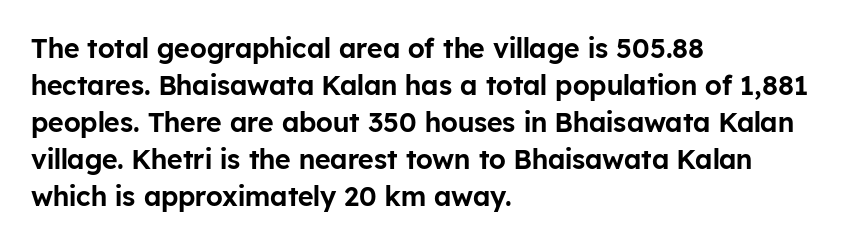
A typesetter would call this zero additional tracking. Notice how descenders clear the ascenders below comfortably — that's standard leading. Ordinary non-slanted type is in use. Letters rest on an invisible, unmarked baseline.
